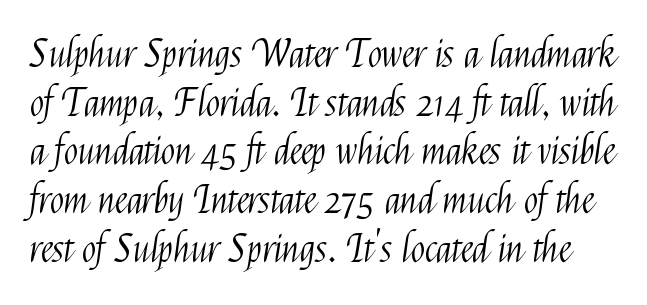
Think of a printed novel: that variable character pitch is what you see here. This sample uses a sans-serif face. Is the letter spacing exaggerated? No — it looks like the ordinary default.
